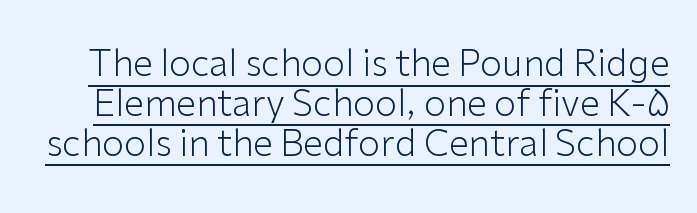
Q: Is the text bold? A: No.
Q: Is the text italic (slanted)? A: No, it is upright.
Q: Is the typeface a serif or a sans-serif typeface? A: Sans-serif.
Q: Is the text underlined? A: Yes.
Q: Is the spacing between letters normal or unusually wide? A: Normal.
Q: Is the spacing between lines tight, normal or loose? A: Tight.
Q: Width (condensed, normal, or wide)? A: Normal.
Q: Stroke contrast? A: Low.
Q: x-height? A: Medium.
Q: Monospaced? A: No.
